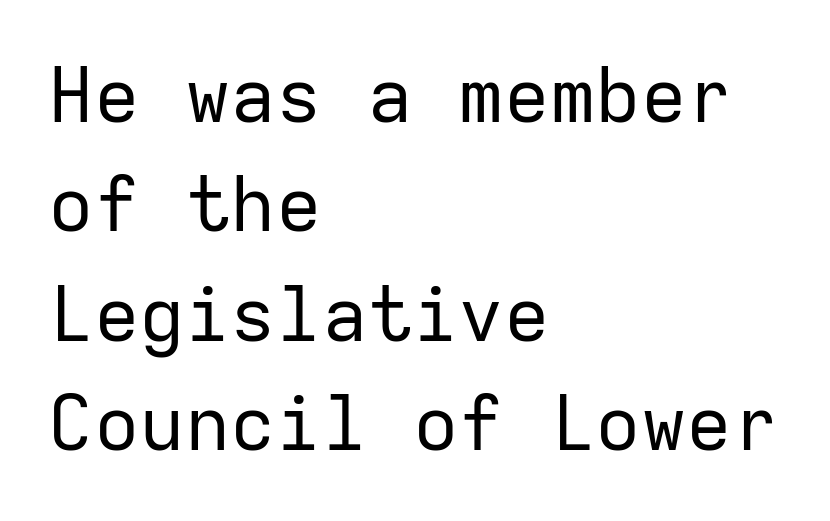
{"serif": "no", "italic": "no", "bold": "no", "weight": "regular", "width": "normal", "stroke_contrast": "low", "x_height": "medium", "monospaced": "yes", "underline": "no", "align": "left", "line_spacing": "normal", "line_spacing_ratio": 1.44, "letter_spacing": "normal", "letter_spacing_em": 0.0, "glyph_px": 76}
